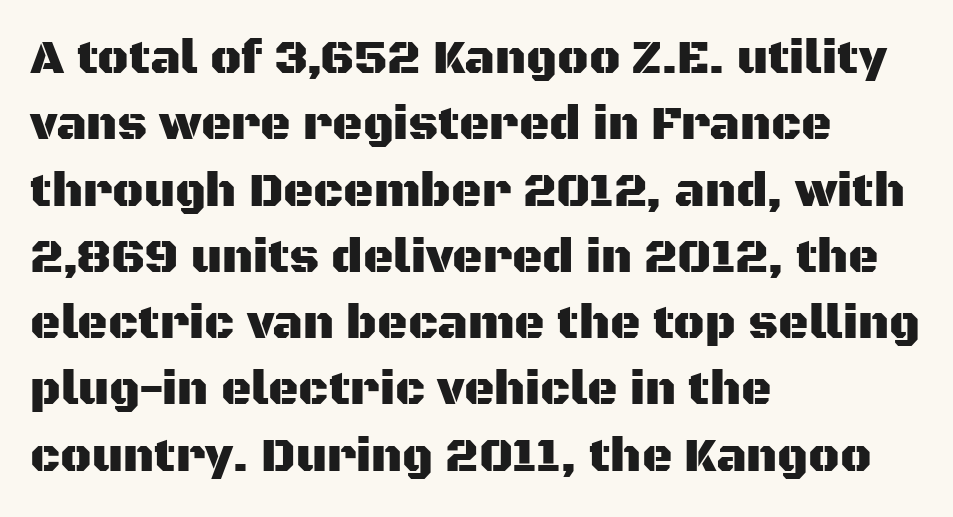
{"serif": "no", "italic": "no", "width": "normal", "stroke_contrast": "medium", "x_height": "large", "monospaced": "no", "underline": "no", "align": "left", "line_spacing": "normal", "line_spacing_ratio": 1.41, "letter_spacing": "normal", "letter_spacing_em": 0.0, "glyph_px": 47}
